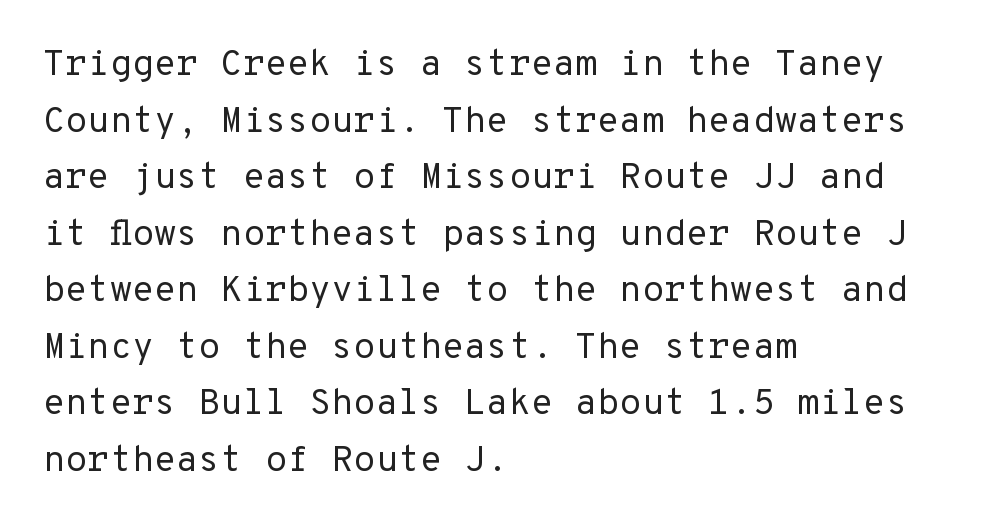
Q: Is the text bold? A: No.
Q: Is the text italic (slanted)? A: No, it is upright.
Q: Is the typeface a serif or a sans-serif typeface? A: Sans-serif.
Q: Is the text underlined? A: No.
Q: How is the paragraph aligned? A: Left-aligned.
Q: Is the spacing between letters normal or unusually wide? A: Normal.
Q: Is the spacing between lines tight, normal or loose? A: Normal.
Q: Width (condensed, normal, or wide)? A: Normal.
Q: Stroke contrast? A: Low.
Q: x-height? A: Medium.
Q: Monospaced? A: Yes.
